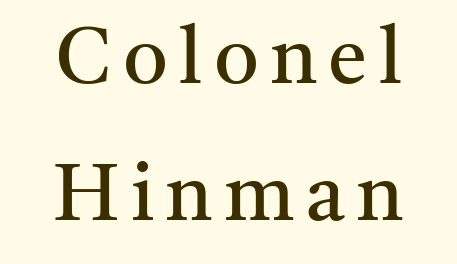
Q: Is the text bold? A: No.
Q: Is the text italic (slanted)? A: No, it is upright.
Q: Is the typeface a serif or a sans-serif typeface? A: Serif.
Q: Is the text underlined? A: No.
Q: Width (condensed, normal, or wide)? A: Normal.
Q: Stroke contrast? A: Medium.
Q: x-height? A: Medium.
Q: Monospaced? A: No.
